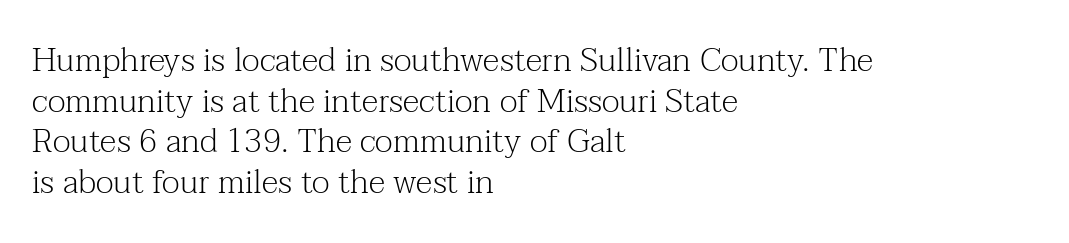
Q: Is the text bold? A: No.
Q: Is the text italic (slanted)? A: No, it is upright.
Q: Is the typeface a serif or a sans-serif typeface? A: Serif.
Q: Is the text underlined? A: No.
Q: How is the paragraph aligned? A: Left-aligned.
Q: Is the spacing between letters normal or unusually wide? A: Normal.
Q: Width (condensed, normal, or wide)? A: Normal.
Q: Stroke contrast? A: Medium.
Q: x-height? A: Medium.
Q: Monospaced? A: No.
